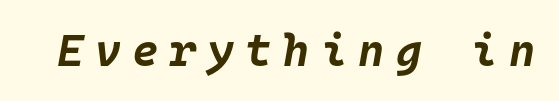
{"italic": "yes", "lean": "right", "slant_degrees": 10, "bold": "yes", "weight": "bold", "width": "normal", "stroke_contrast": "low", "x_height": "large", "monospaced": "yes", "underline": "no", "letter_spacing": "wide", "letter_spacing_em": 0.25, "glyph_px": 45}
